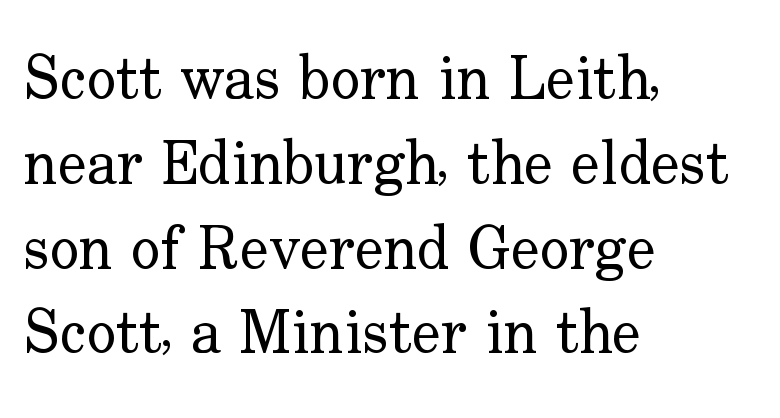
The image shows 61 px regular-weight serif type, upright; set left-aligned, normal line spacing (1.39x), normal letter spacing, not underlined; low stroke contrast and a small x-height.
